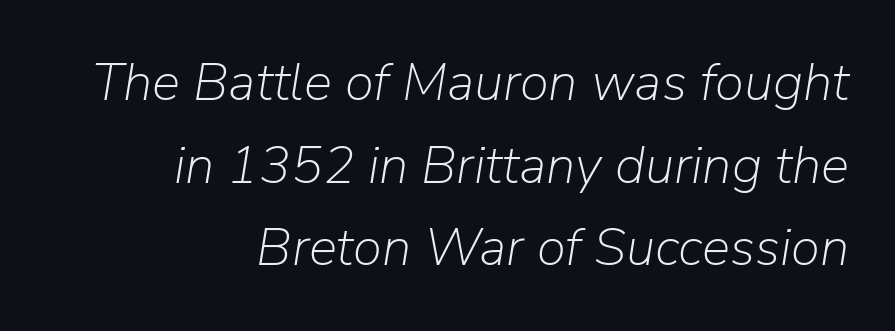
The image shows 53 px light type, italic (leaning right); set right-aligned, normal line spacing (1.56x), normal letter spacing, not underlined; low stroke contrast and a medium x-height.
